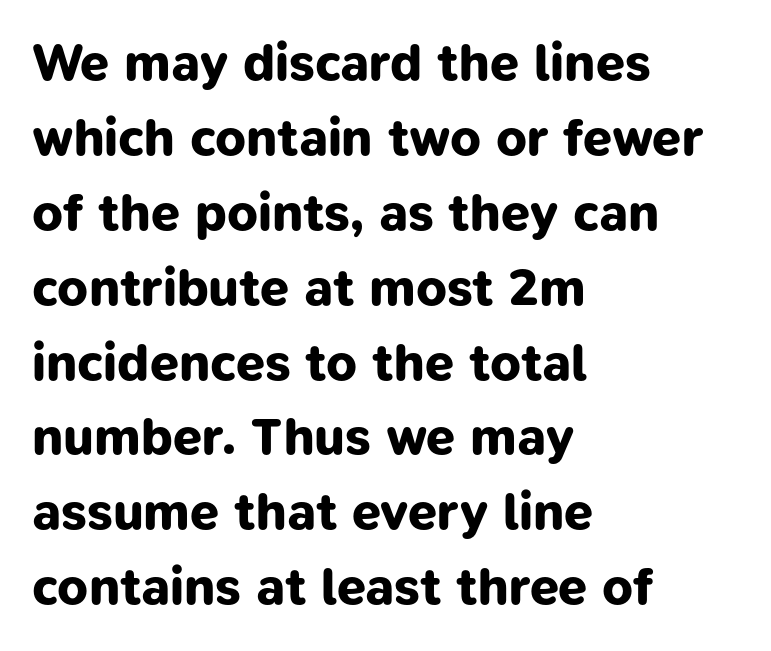
The passage shown is not underscored anywhere. These lines are rendered in a variable-pitch font. This sample uses a sans-serif face. Characters follow at the spacing the type designer built in.
